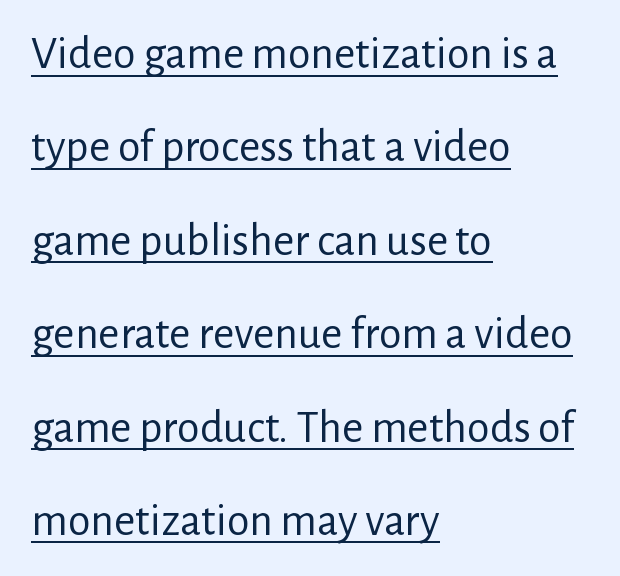
You can see a thin bar hugging the bottom of the glyphs. A typesetter would call this leading open, well beyond the default. In terms of letterform style, serifs are entirely absent. The line texture is even and compact thanks to regular tracking. Short and long lines alike share a common starting point at left. The rendering uses natural spacing where letterforms have individual widths.
